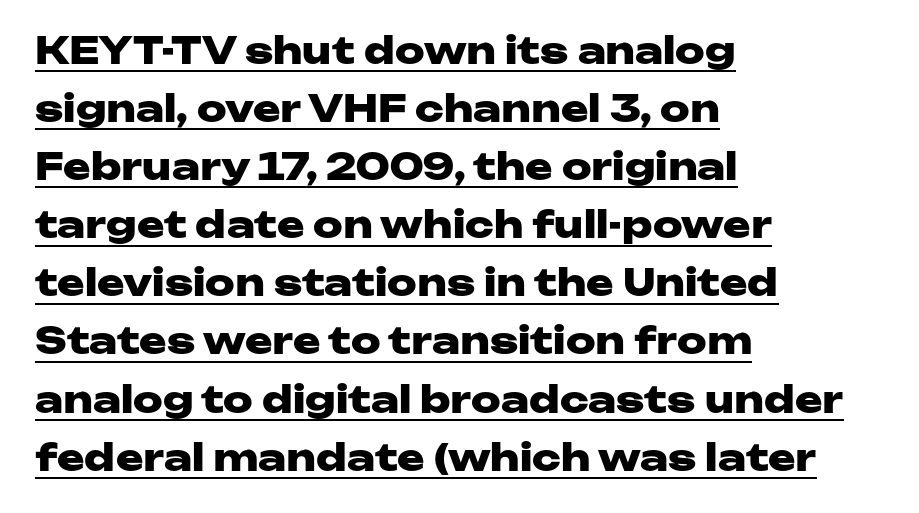
Is this a sans? Yes — the strokes have no serifs. Does the leading feel generous? No, just average. There is no visible air inserted between adjacent glyphs. Alignment: flush left. The glyphs are accompanied by a horizontal stroke just below them. The typesetting leans heavy: a genuine bold.
